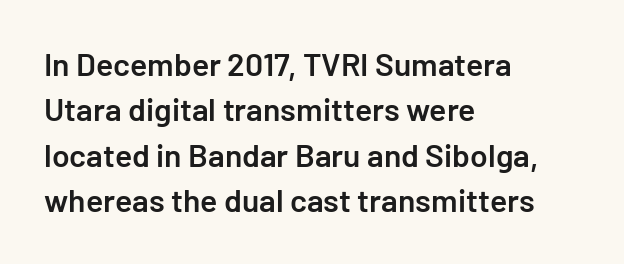
Q: Is the text bold? A: Semi-bold.
Q: Is the text italic (slanted)? A: No, it is upright.
Q: Is the typeface a serif or a sans-serif typeface? A: Sans-serif.
Q: Is the text underlined? A: No.
Q: How is the paragraph aligned? A: Left-aligned.
Q: Is the spacing between letters normal or unusually wide? A: Normal.
Q: Is the spacing between lines tight, normal or loose? A: Normal.
Q: Width (condensed, normal, or wide)? A: Normal.
Q: Stroke contrast? A: Low.
Q: x-height? A: Medium.
